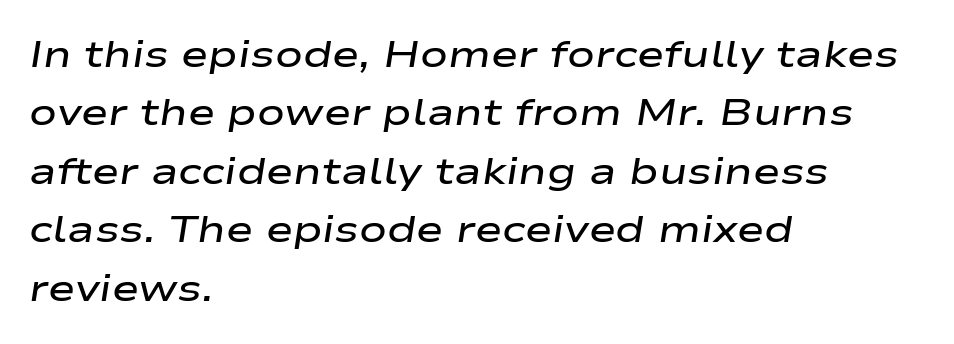
Q: Is the text bold? A: Semi-bold.
Q: Is the text italic (slanted)? A: Yes, it leans right by about 9 degrees.
Q: Is the text underlined? A: No.
Q: How is the paragraph aligned? A: Left-aligned.
Q: Is the spacing between letters normal or unusually wide? A: Normal.
Q: Is the spacing between lines tight, normal or loose? A: Normal.
Q: Width (condensed, normal, or wide)? A: Wide.
Q: Stroke contrast? A: Low.
Q: x-height? A: Medium.
Q: Monospaced? A: No.
